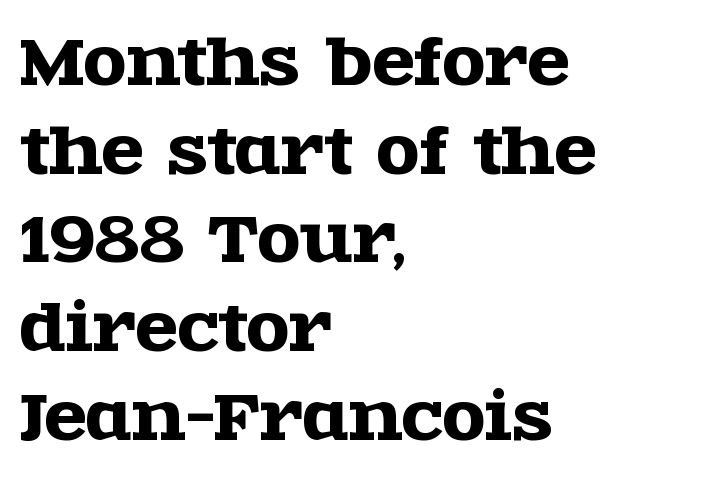
The vertical gap from one line to the next is medium. Each row of text sits above clean, open space. Nothing unusual about the tracking: characters are spaced as the font intends. Spacing verdict: proportional, widths tailored to each character.
